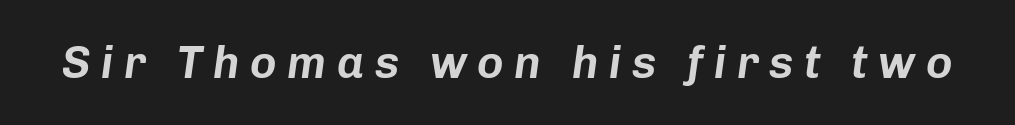
Just letters on the line, the space beneath them empty. Words appear elongated and porous because spacing is wide. The passage shown is typed in a proportional face where columns would drift. The axis of the letterforms is tilted away from vertical.
